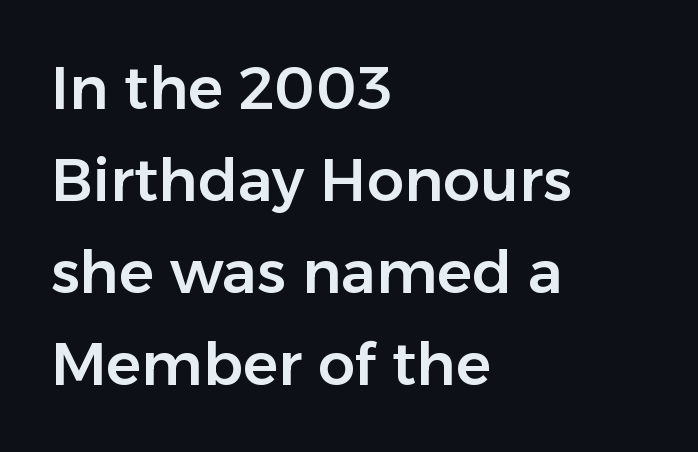
Q: Is the text italic (slanted)? A: No, it is upright.
Q: Is the typeface a serif or a sans-serif typeface? A: Sans-serif.
Q: Is the text underlined? A: No.
Q: How is the paragraph aligned? A: Left-aligned.
Q: Is the spacing between letters normal or unusually wide? A: Normal.
Q: Is the spacing between lines tight, normal or loose? A: Normal.
Q: Width (condensed, normal, or wide)? A: Normal.
Q: Stroke contrast? A: Low.
Q: x-height? A: Medium.
Q: Monospaced? A: No.
